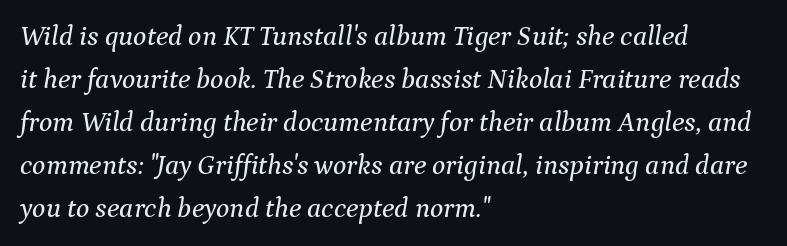
The image shows 28 px serif type, italic (leaning right); set left-aligned, normal line spacing (1.54x), normal letter spacing, not underlined; medium stroke contrast and a medium x-height.
